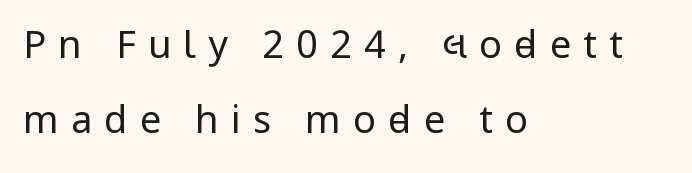
Q: Is the text bold? A: No.
Q: Is the text italic (slanted)? A: No, it is upright.
Q: Is the typeface a serif or a sans-serif typeface? A: Sans-serif.
Q: Is the text underlined? A: No.
Q: How is the paragraph aligned? A: Left-aligned.
Q: Is the spacing between letters normal or unusually wide? A: Unusually wide.
Q: Is the spacing between lines tight, normal or loose? A: Loose.
Q: Width (condensed, normal, or wide)? A: Condensed.
Q: Stroke contrast? A: Low.
Q: x-height? A: Large.
Q: Monospaced? A: No.
